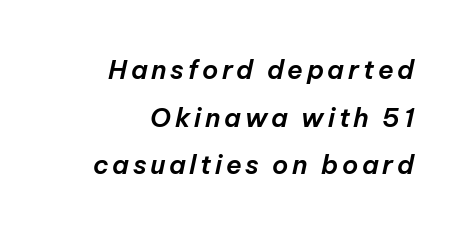
The image shows 26 px text type, italic (leaning right); set right-aligned, line spacing 1.83x, not underlined.
